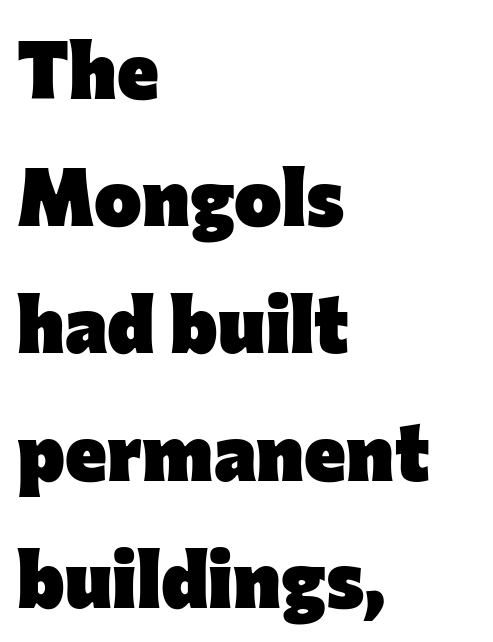
{"serif": "no", "italic": "no", "bold": "yes", "weight": "heavy", "width": "normal", "stroke_contrast": "low", "x_height": "medium", "monospaced": "no", "underline": "no", "align": "left", "line_spacing": "normal", "line_spacing_ratio": 1.59, "letter_spacing": "normal", "letter_spacing_em": 0.0, "glyph_px": 80}
